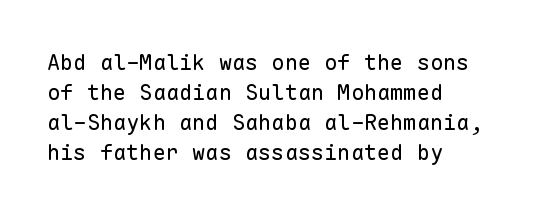
Q: Is the text bold? A: No.
Q: Is the text italic (slanted)? A: No, it is upright.
Q: Is the text underlined? A: No.
Q: How is the paragraph aligned? A: Left-aligned.
Q: Is the spacing between letters normal or unusually wide? A: Normal.
Q: Is the spacing between lines tight, normal or loose? A: Normal.
